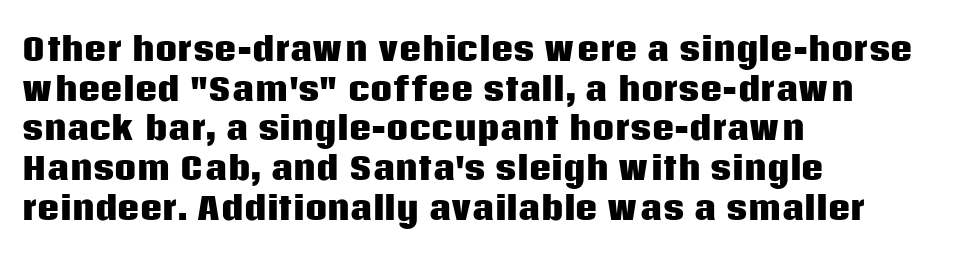
{"serif": "no", "italic": "no", "bold": "yes", "weight": "heavy", "width": "normal", "stroke_contrast": "low", "x_height": "large", "monospaced": "no", "underline": "no", "align": "left", "line_spacing": "normal", "line_spacing_ratio": 1.28, "letter_spacing": "normal", "letter_spacing_em": 0.0, "glyph_px": 31}
